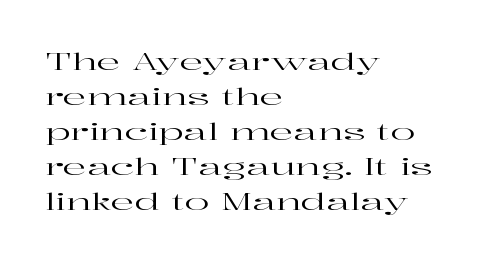
Left-aligned paragraph, ragged on the right. This sample uses an upright cut, with every glyph sitting square on the baseline. Only glyphs here, with clear space below each row. In terms of letterspacing, this is plain default setting. The line-height multiplier appears to be the usual default.
